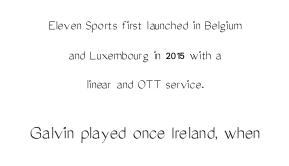
Vertical spacing — loose. The letterforms sit at book weight or below. The lettering stays uniformly vertical, giving the passage a roman look. Inter-character spacing is left at the font's built-in metrics. Which margin do the lines hug? Neither — every line sits in the middle.
